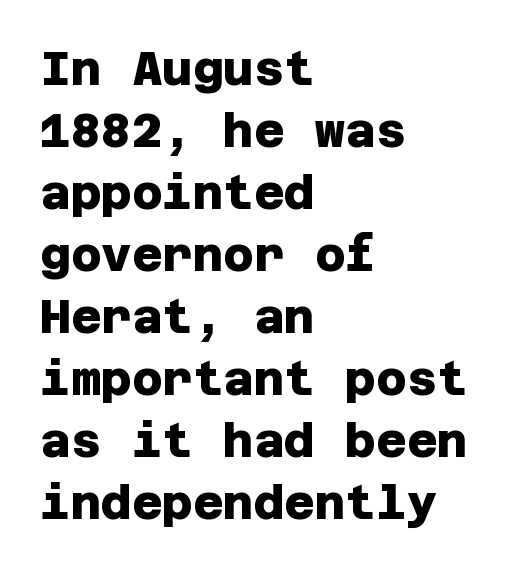
In terms of letterspacing, this is plain default setting. Is this a sans? Yes — the strokes have no serifs. The space beneath each line is pristine and unruled. The paragraph has a hard left edge and a soft right edge. Leading: standard. The face used here has the dense, thick strokes of a bold.
